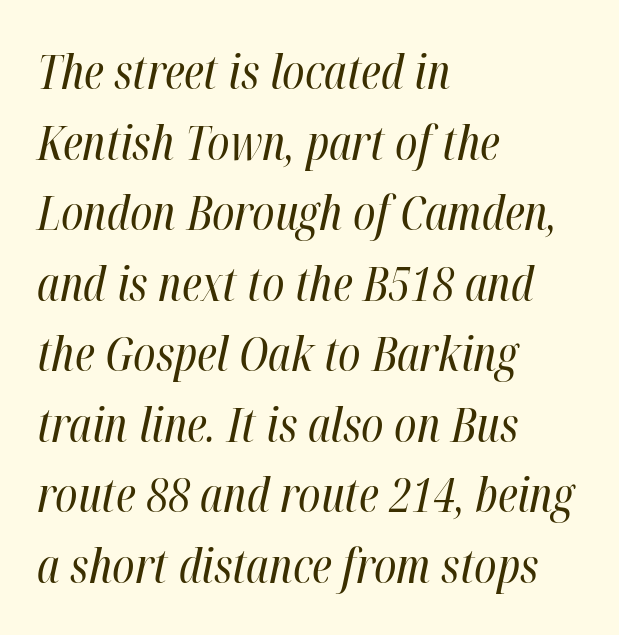
The image shows 48 px regular-weight, condensed type, italic (leaning right); set left-aligned, normal line spacing (1.47x), normal letter spacing, not underlined; high stroke contrast and a medium x-height.
